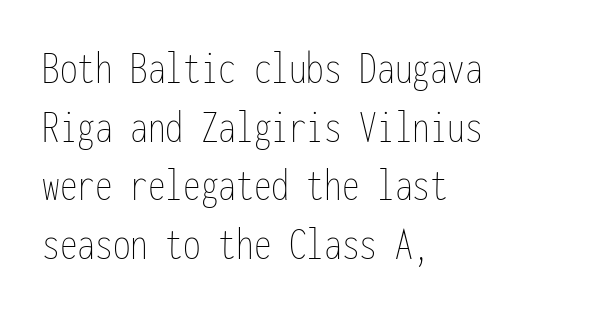
The image shows 47 px thin, condensed type, upright, monospaced; set left-aligned, normal line spacing (1.25x), normal letter spacing, not underlined; low stroke contrast and a medium x-height.
